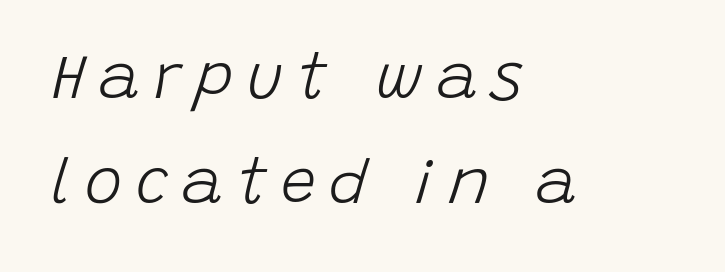
Each word looks stretched out because of the extra space between its letters. These lines are rendered in a variable-pitch font. A normal amount of white space separates one row of letters from the next. Stems and bowls with no extra thickness — not bold. The rendering applies a slant to the glyphs.
